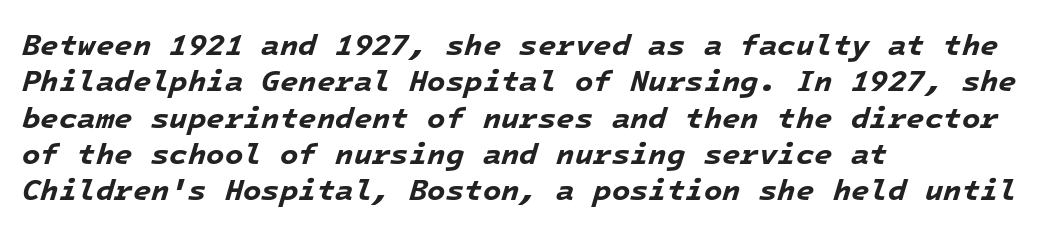
The image shows 30 px bold type, italic (leaning right), monospaced; set left-aligned, line spacing 1.21x, normal letter spacing, not underlined; low stroke contrast and a medium x-height.
